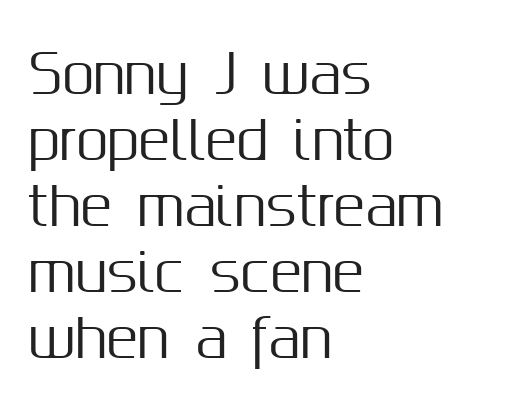
Which margin do the lines hug? The left one — the right edge is uneven. The leading is moderate, giving the passage an even texture. Descenders are the only things crossing below the line. Caption: standard tracking, unaltered. Stroke terminals: plain, sans-serif. Tall strokes in this sample are plumb rather than angled.
